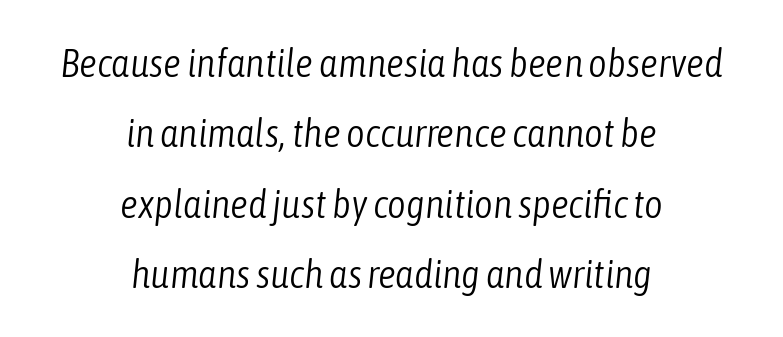
{"italic": "yes", "lean": "right", "slant_degrees": 6, "bold": "no", "weight": "light", "width": "condensed", "stroke_contrast": "low", "x_height": "medium", "monospaced": "no", "underline": "no", "align": "center", "line_spacing_ratio": 1.76, "letter_spacing": "normal", "letter_spacing_em": 0.0, "glyph_px": 40}
